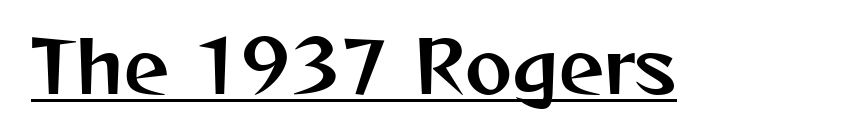
The image shows 71 px sans-serif type, upright; set normal letter spacing, underlined; medium stroke contrast and a medium x-height.
